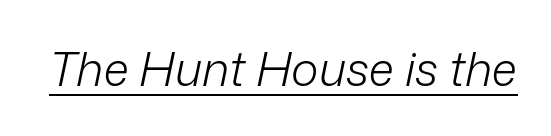
The image shows 47 px light type, italic (leaning right); set normal letter spacing, underlined; low stroke contrast and a medium x-height.
